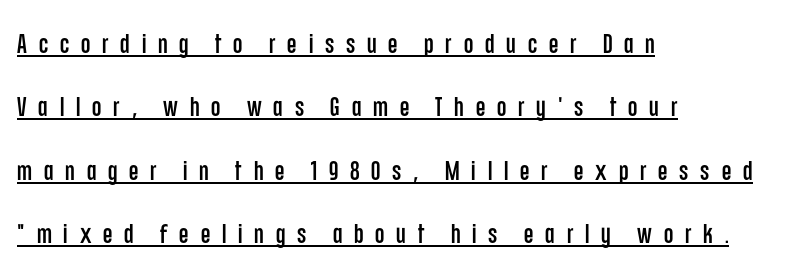
A typesetter would call this leading open, well beyond the default. Style check: upright. The lettering is marked with a stroke running underneath it. The horizontal fit of the characters is loose and conspicuously gappy.
